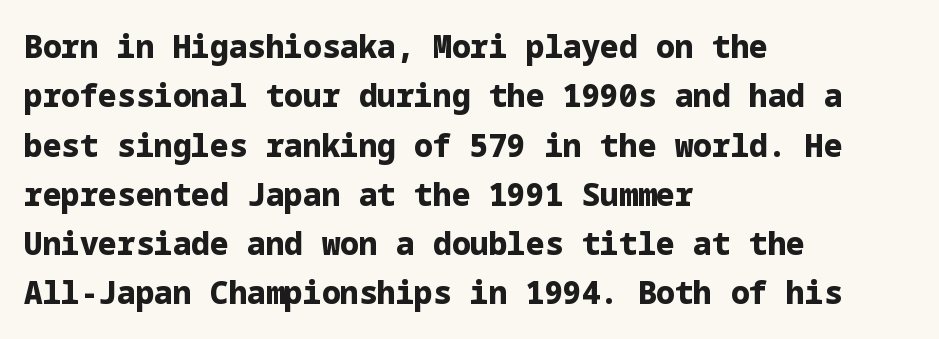
This rendering features lettering with no underline. Is the letter spacing exaggerated? No — it looks like the ordinary default. On the weight axis this lands at bold, roughly 700. Nope, not italic — everything's standing straight.
